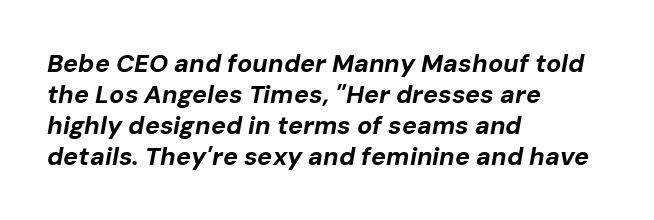
You'd pick this weight for a headline — it's a proper bold. Descender tails drop into unmarked territory. Compared with ordinary roman type, these characters are visibly tilted. Is the block centered? No — it sits flush against the left margin.
